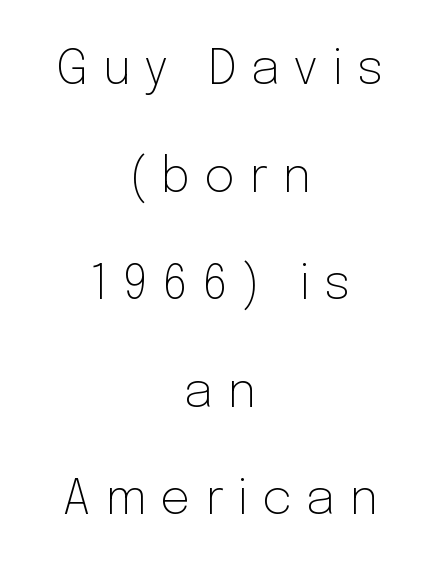
Posture: straight, roman, zero tilt. Serifs: no, the terminals of the letterforms are clean. In terms of leading, this rendering errs on the spacious side. One-word summary of the alignment: center. Is this a fixed-width face? No — the glyphs have proportional, varying widths.
